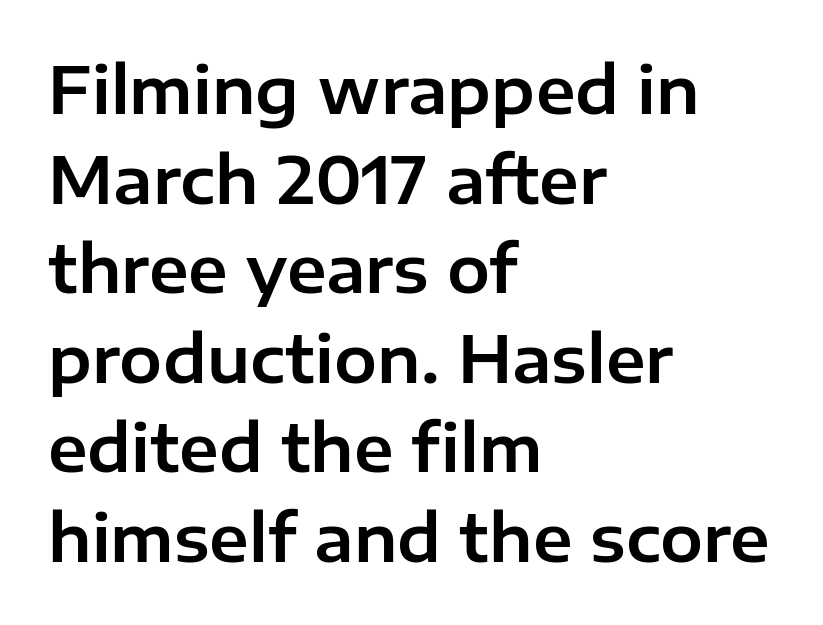
The image shows 64 px sans-serif type, upright; set left-aligned, normal line spacing (1.4x), normal letter spacing, not underlined; low stroke contrast and a medium x-height.
